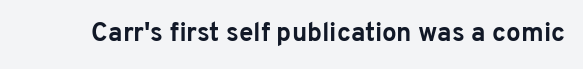
{"italic": "no", "bold": "yes", "underline": "no", "letter_spacing": "normal", "letter_spacing_em": 0.0, "glyph_px": 26}
